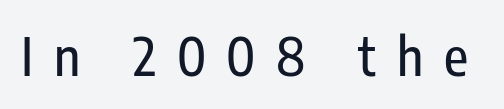
You could not count columns in this text — the font is proportionally spaced. Someone cranked the tracking dial way up on this one. The typography opts for an upright posture over an oblique one. A sans-serif font was chosen for this passage. Honestly, there is no underline to notice here at all.
